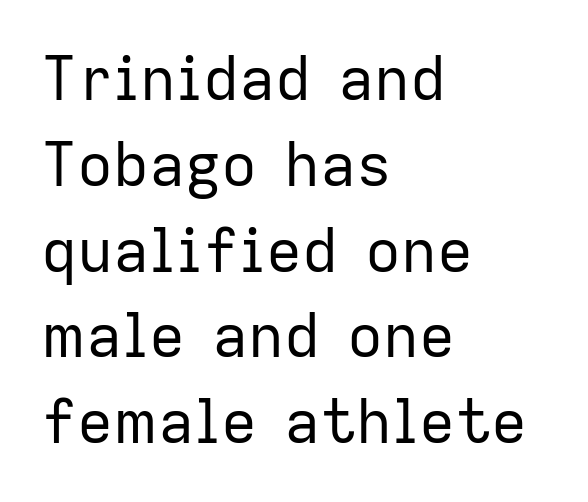
Q: Is the text bold? A: No.
Q: Is the text italic (slanted)? A: No, it is upright.
Q: Is the typeface a serif or a sans-serif typeface? A: Sans-serif.
Q: Is the text underlined? A: No.
Q: How is the paragraph aligned? A: Left-aligned.
Q: Is the spacing between letters normal or unusually wide? A: Normal.
Q: Is the spacing between lines tight, normal or loose? A: Normal.
Q: Width (condensed, normal, or wide)? A: Normal.
Q: Stroke contrast? A: Low.
Q: x-height? A: Medium.
Q: Monospaced? A: No.
